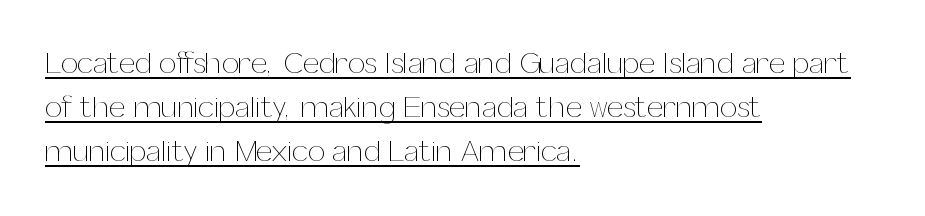
Q: Is the text bold? A: No.
Q: Is the text italic (slanted)? A: No, it is upright.
Q: Is the text underlined? A: Yes.
Q: How is the paragraph aligned? A: Left-aligned.
Q: Is the spacing between letters normal or unusually wide? A: Normal.
Q: Is the spacing between lines tight, normal or loose? A: Normal.
Q: Width (condensed, normal, or wide)? A: Normal.
Q: Stroke contrast? A: Medium.
Q: x-height? A: Medium.
Q: Monospaced? A: No.
